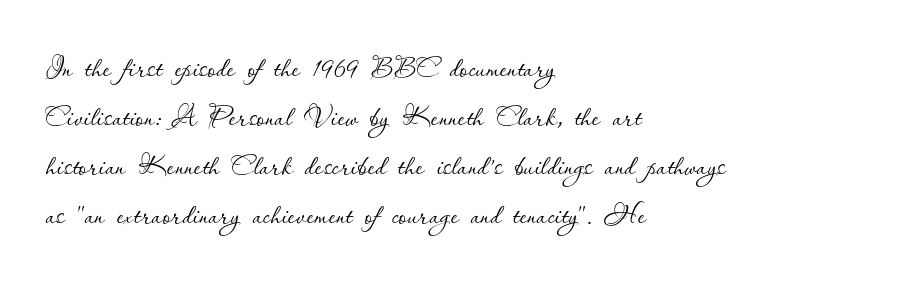
The image shows 39 px thin type; set left-aligned, normal line spacing (1.26x), normal letter spacing, not underlined; low stroke contrast and a small x-height.
